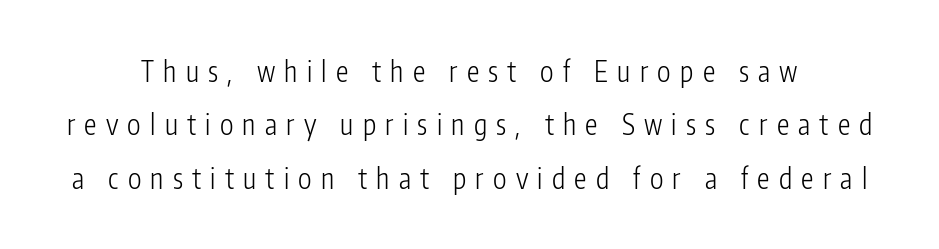
The image shows 28 px light, condensed sans-serif type, upright; set centered, loose line spacing (1.91x), unusually wide letter spacing (+0.33 em), not underlined; low stroke contrast and a medium x-height.
